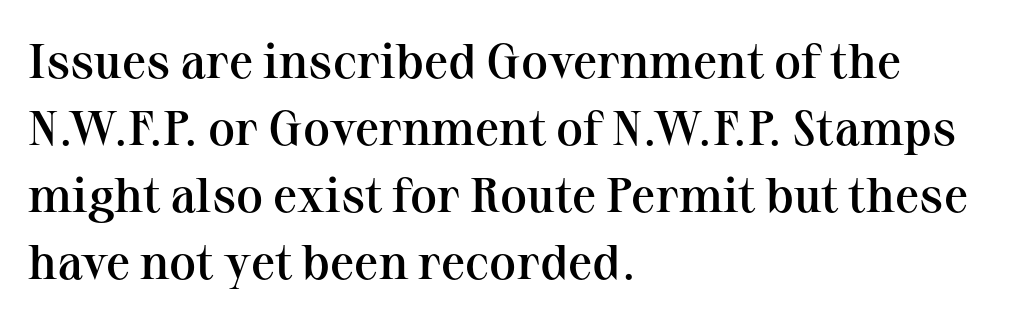
The image shows 49 px semibold serif type, upright; set left-aligned, normal line spacing (1.37x), normal letter spacing, not underlined; medium stroke contrast and a medium x-height.
